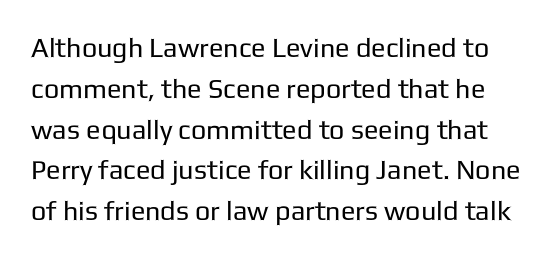
{"italic": "no", "bold": "no", "underline": "no", "line_spacing": "normal", "line_spacing_ratio": 1.51, "letter_spacing": "normal", "letter_spacing_em": 0.0, "glyph_px": 27}
